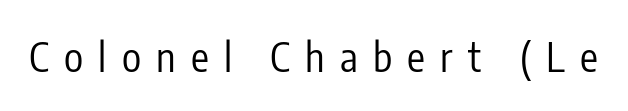
The image shows 40 px regular-weight, condensed sans-serif type, upright; set unusually wide letter spacing (+0.38 em), not underlined; low stroke contrast and a medium x-height.
